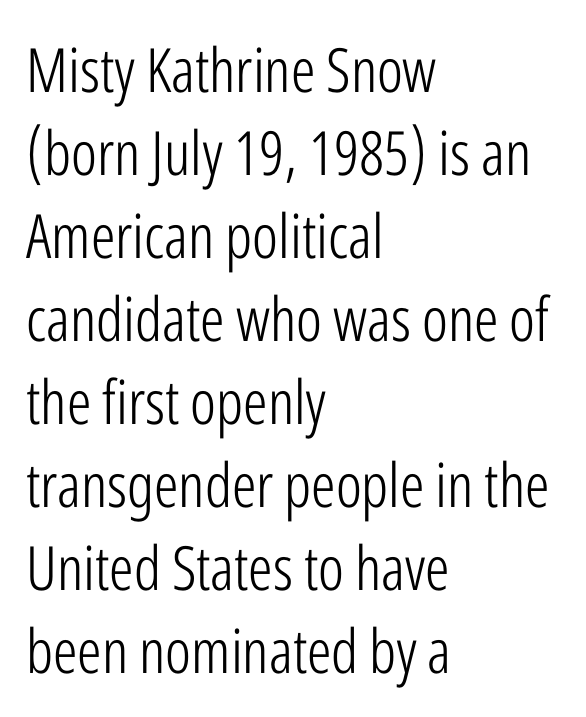
Stem width sits at or under what a default text font uses. Letter spacing: default. This is roman type, the default non-slanted kind. Decoration check: the copy has no underline.
